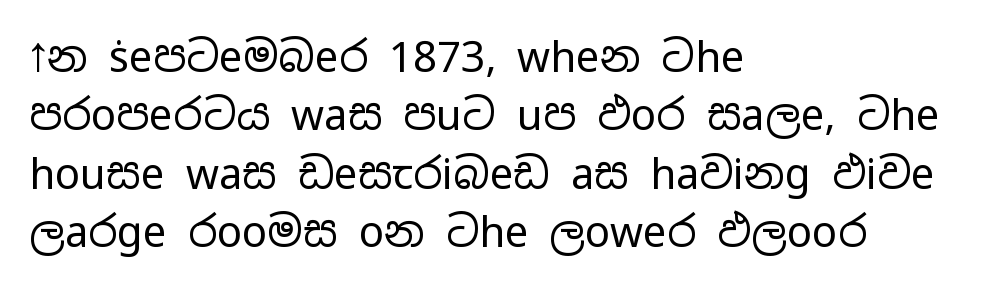
The image shows 42 px regular-weight, wide sans-serif type, upright; set left-aligned, normal line spacing (1.39x), normal letter spacing, not underlined; low stroke contrast and a medium x-height.
